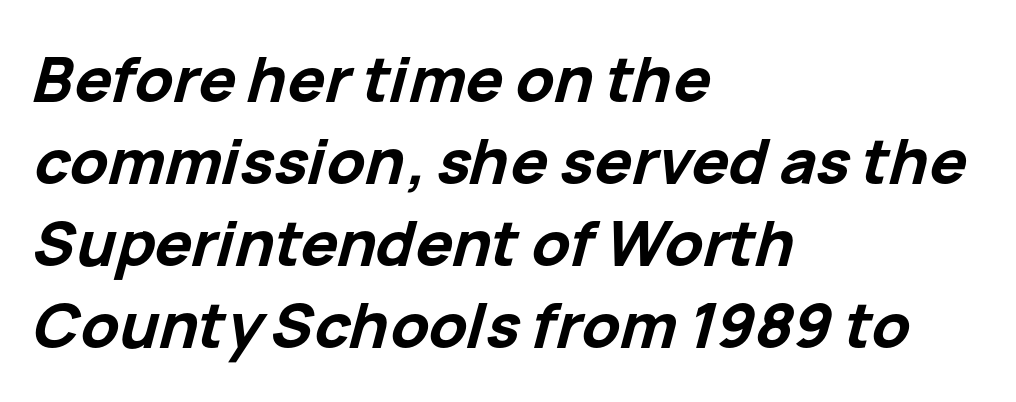
Q: Is the text bold? A: Yes.
Q: Is the text italic (slanted)? A: Yes, it leans right by about 15 degrees.
Q: Is the text underlined? A: No.
Q: How is the paragraph aligned? A: Left-aligned.
Q: Is the spacing between letters normal or unusually wide? A: Normal.
Q: Is the spacing between lines tight, normal or loose? A: Normal.
Q: Width (condensed, normal, or wide)? A: Normal.
Q: Stroke contrast? A: Low.
Q: x-height? A: Medium.
Q: Monospaced? A: No.
